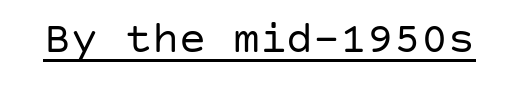
The image shows 45 px regular-weight sans-serif type, upright; set normal letter spacing, underlined; low stroke contrast and a large x-height.
